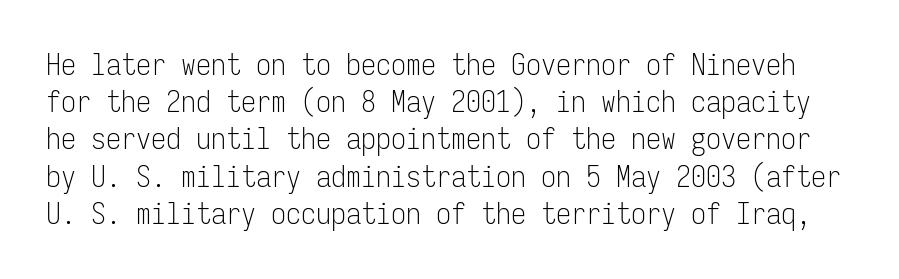
The rendering uses typewriter-style spacing with identical character cells. Letters rest on an invisible, unmarked baseline. Bold? No — there's no thickening of the strokes. Compared with typical body copy, the letter spacing here is the same. Every character sits straight up, as roman type does.
